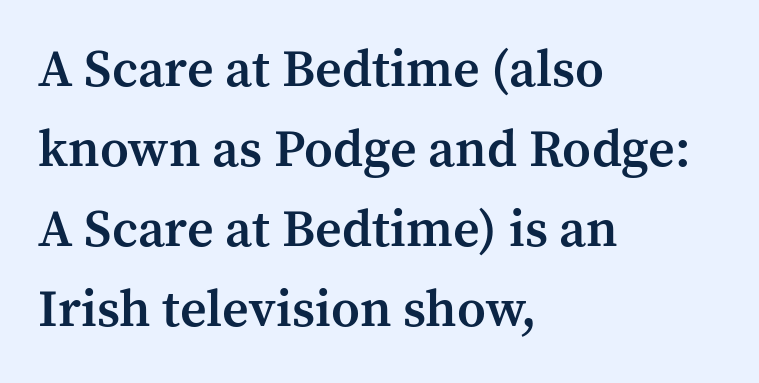
Q: Is the text bold? A: Semi-bold.
Q: Is the text italic (slanted)? A: No, it is upright.
Q: Is the typeface a serif or a sans-serif typeface? A: Serif.
Q: Is the text underlined? A: No.
Q: How is the paragraph aligned? A: Left-aligned.
Q: Is the spacing between letters normal or unusually wide? A: Normal.
Q: Is the spacing between lines tight, normal or loose? A: Normal.
Q: Width (condensed, normal, or wide)? A: Normal.
Q: Stroke contrast? A: Medium.
Q: x-height? A: Medium.
Q: Monospaced? A: No.
